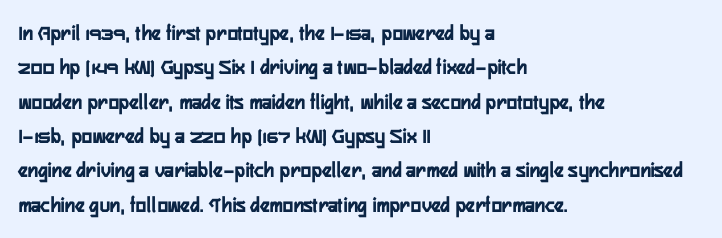
Teacher's note: observe the even left margin — that is flush-left alignment. The passage shown has conventional tracking throughout. It's the straight-up-and-down kind of type. The block of text has a typical density, with ordinary space between rows. The area under the type is left untouched.
